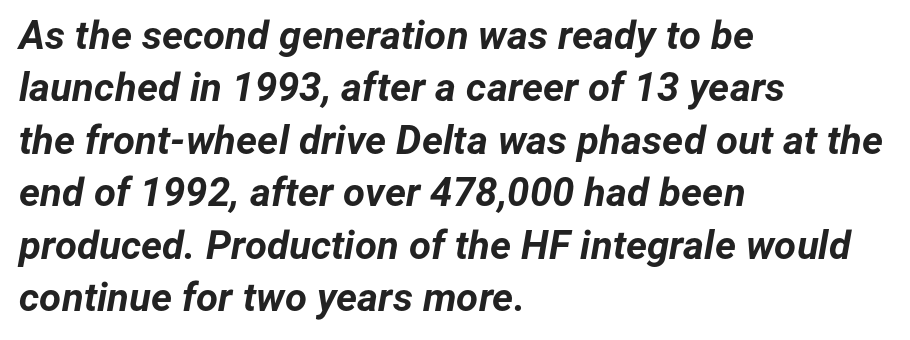
The letters are slanted; this is an italic face. In terms of weight, the rendering is a true, heavy bold. This block has exactly the height ordinary leading produces. Varying glyph widths throughout — classic text-font behaviour.
